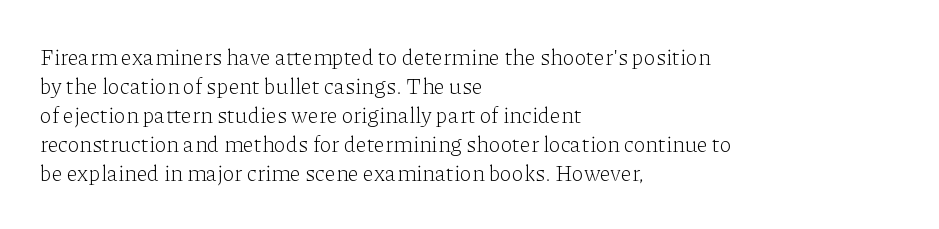
{"italic": "no", "bold": "no", "underline": "no", "align": "left", "line_spacing": "normal", "line_spacing_ratio": 1.32, "letter_spacing": "normal", "letter_spacing_em": 0.0, "glyph_px": 22}
